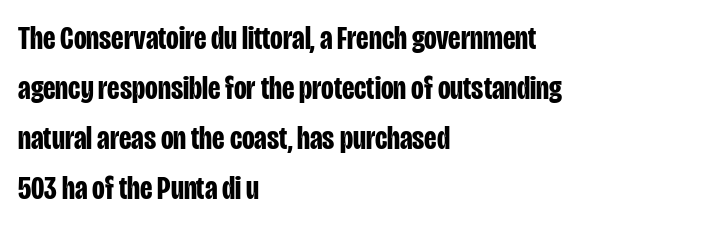
Leftover space on each line is placed entirely after the last word. The letters are bold, with thick, heavy strokes. Compared with typical paragraphs, the rows here are spaced about the same. Check the space under the baseline: it is left empty. When letters stand straight like this, we call the style roman or upright. This rendering employs a face without finishing strokes, i.e., a sans-serif.
